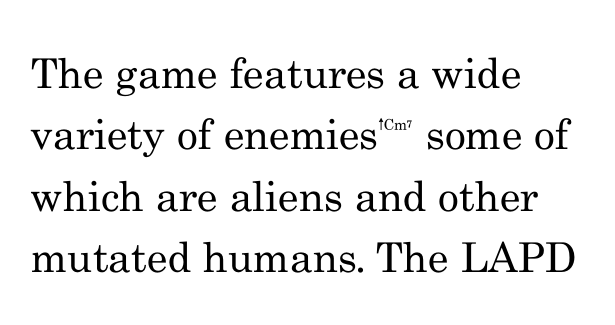
The image shows 41 px regular-weight serif type, upright; set left-aligned, normal line spacing (1.5x), normal letter spacing, not underlined; medium stroke contrast and a small x-height.
